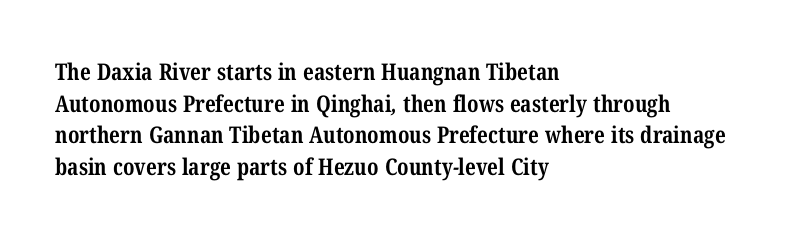
{"bold": "yes", "underline": "no", "align": "left", "line_spacing": "normal", "line_spacing_ratio": 1.38, "letter_spacing": "normal", "letter_spacing_em": 0.0, "glyph_px": 23}
